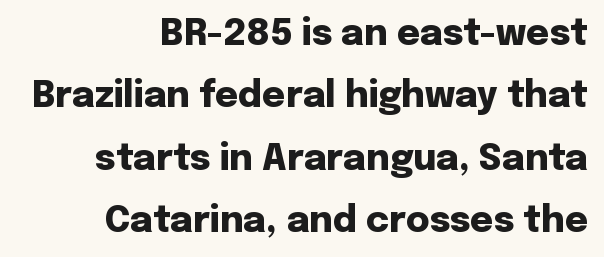
The image shows 36 px heavy sans-serif type, upright; set right-aligned, line spacing 1.73x, normal letter spacing, not underlined; low stroke contrast and a medium x-height.
